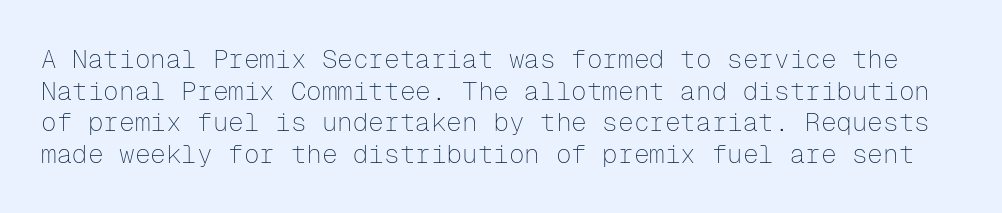
{"italic": "no", "bold": "no", "underline": "no", "line_spacing_ratio": 1.22, "letter_spacing": "normal", "letter_spacing_em": 0.0, "glyph_px": 26}
